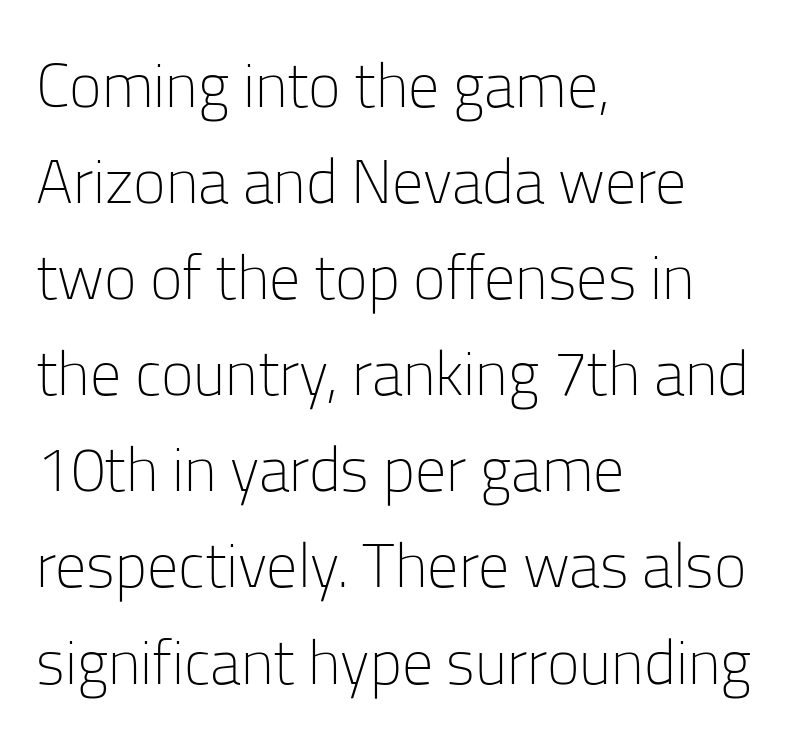
Q: Is the text bold? A: No.
Q: Is the text italic (slanted)? A: No, it is upright.
Q: Is the typeface a serif or a sans-serif typeface? A: Sans-serif.
Q: Is the text underlined? A: No.
Q: How is the paragraph aligned? A: Left-aligned.
Q: Is the spacing between letters normal or unusually wide? A: Normal.
Q: Is the spacing between lines tight, normal or loose? A: Normal.
Q: Width (condensed, normal, or wide)? A: Normal.
Q: Stroke contrast? A: Low.
Q: x-height? A: Medium.
Q: Monospaced? A: No.
